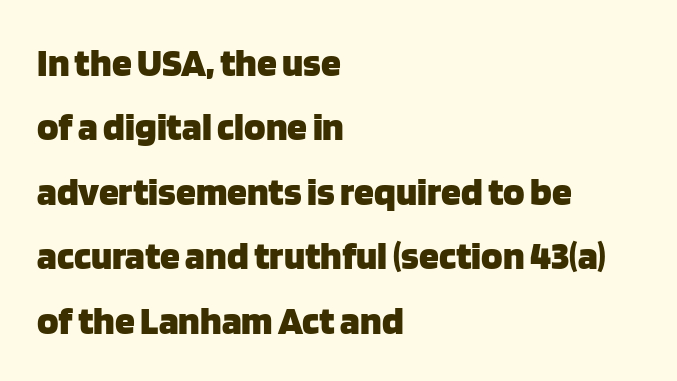
Q: Is the text bold? A: Yes.
Q: Is the text italic (slanted)? A: No, it is upright.
Q: Is the typeface a serif or a sans-serif typeface? A: Sans-serif.
Q: Is the text underlined? A: No.
Q: How is the paragraph aligned? A: Left-aligned.
Q: Is the spacing between letters normal or unusually wide? A: Normal.
Q: Is the spacing between lines tight, normal or loose? A: Normal.
Q: Width (condensed, normal, or wide)? A: Normal.
Q: Stroke contrast? A: Low.
Q: x-height? A: Large.
Q: Monospaced? A: No.
